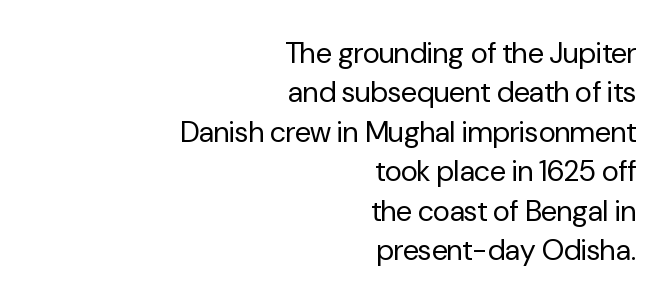
Q: Is the text bold? A: No.
Q: Is the text italic (slanted)? A: No, it is upright.
Q: Is the typeface a serif or a sans-serif typeface? A: Sans-serif.
Q: Is the text underlined? A: No.
Q: How is the paragraph aligned? A: Right-aligned.
Q: Is the spacing between letters normal or unusually wide? A: Normal.
Q: Is the spacing between lines tight, normal or loose? A: Normal.
Q: Width (condensed, normal, or wide)? A: Normal.
Q: Stroke contrast? A: Low.
Q: x-height? A: Medium.
Q: Monospaced? A: No.
